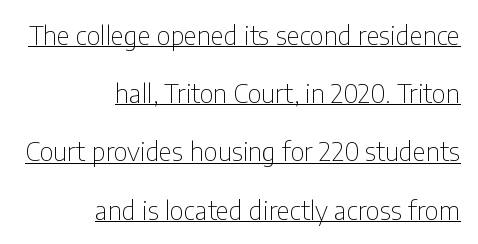
{"italic": "no", "bold": "no", "underline": "yes", "align": "right", "line_spacing": "loose", "line_spacing_ratio": 2.24, "letter_spacing": "normal", "letter_spacing_em": 0.0, "glyph_px": 26}
